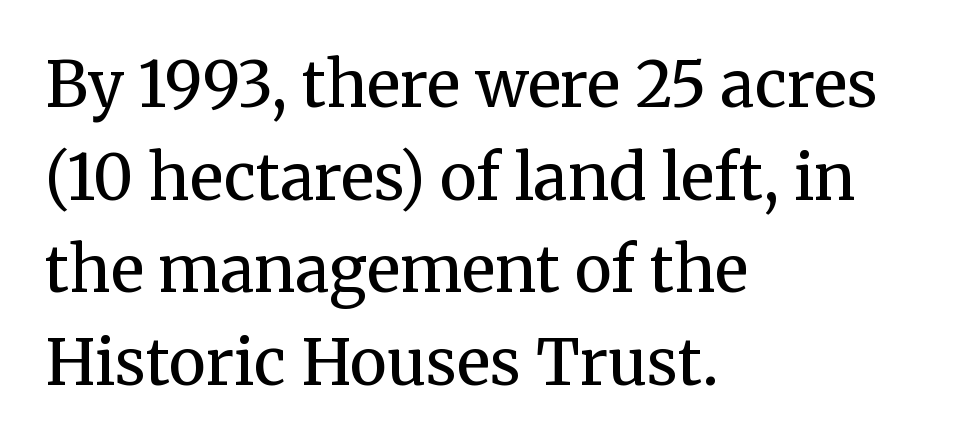
{"serif": "yes", "italic": "no", "bold": "no", "weight": "regular", "width": "normal", "stroke_contrast": "medium", "x_height": "medium", "monospaced": "no", "underline": "no", "align": "left", "line_spacing": "normal", "line_spacing_ratio": 1.47, "letter_spacing": "normal", "letter_spacing_em": 0.0, "glyph_px": 63}
